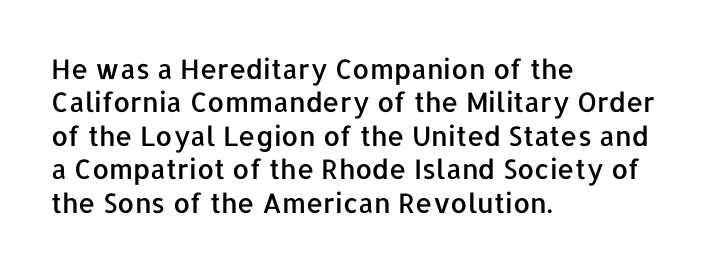
{"italic": "no", "underline": "no", "align": "left", "line_spacing_ratio": 1.24, "letter_spacing": "normal", "letter_spacing_em": 0.0, "glyph_px": 27}
